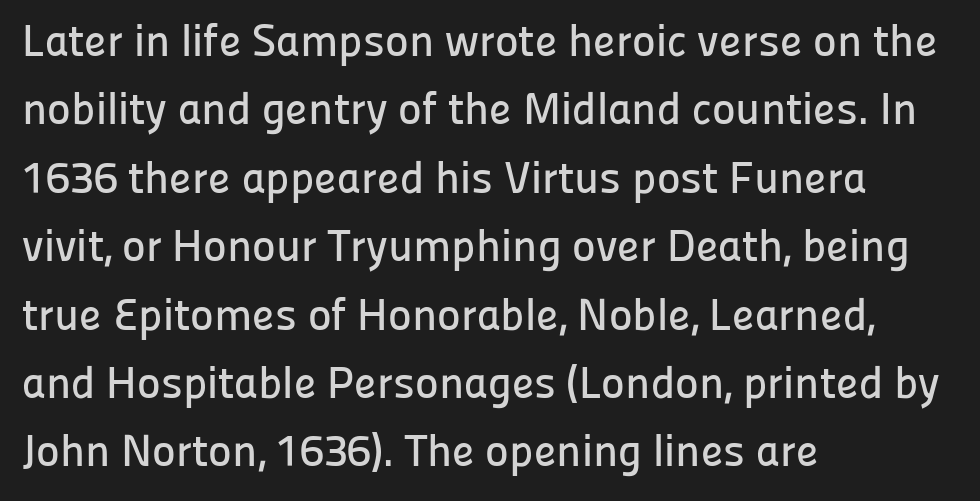
{"serif": "no", "italic": "no", "width": "normal", "stroke_contrast": "low", "x_height": "medium", "monospaced": "no", "underline": "no", "align": "left", "line_spacing": "normal", "line_spacing_ratio": 1.52, "letter_spacing": "normal", "letter_spacing_em": 0.0, "glyph_px": 45}
